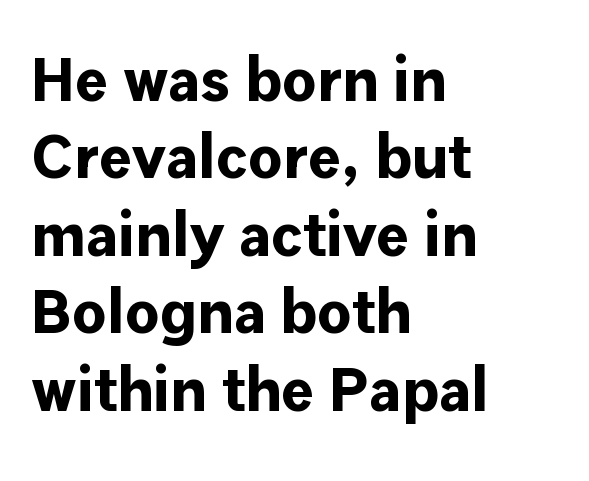
{"serif": "no", "italic": "no", "bold": "yes", "weight": "bold", "width": "normal", "stroke_contrast": "low", "x_height": "medium", "monospaced": "no", "underline": "no", "align": "left", "line_spacing": "normal", "line_spacing_ratio": 1.25, "letter_spacing": "normal", "letter_spacing_em": 0.0, "glyph_px": 62}
